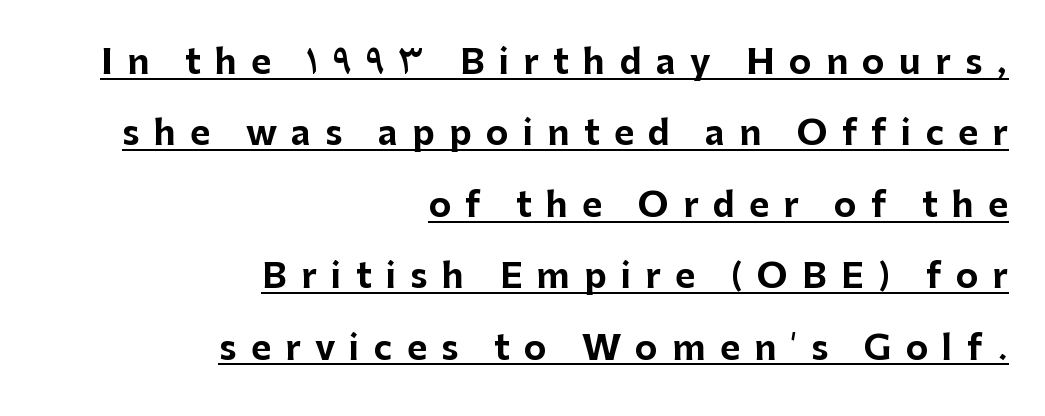
Caption: expanded tracking, letters set apart. Layout note: lines flush right. This sample has the flowing, uneven cadence of proportional lettering. Letterform terminals end flat and unadorned throughout the passage.
